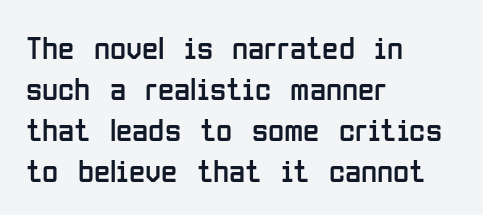
The image shows 33 px regular-weight, condensed sans-serif type, upright; set left-aligned, line spacing 1.24x, normal letter spacing, not underlined; low stroke contrast and a medium x-height.
